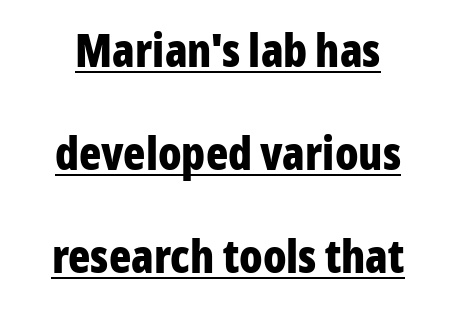
{"serif": "no", "italic": "no", "bold": "yes", "weight": "bold", "width": "condensed", "stroke_contrast": "low", "x_height": "medium", "monospaced": "no", "underline": "yes", "align": "center", "line_spacing": "loose", "line_spacing_ratio": 2.24, "letter_spacing": "normal", "letter_spacing_em": 0.0, "glyph_px": 46}
